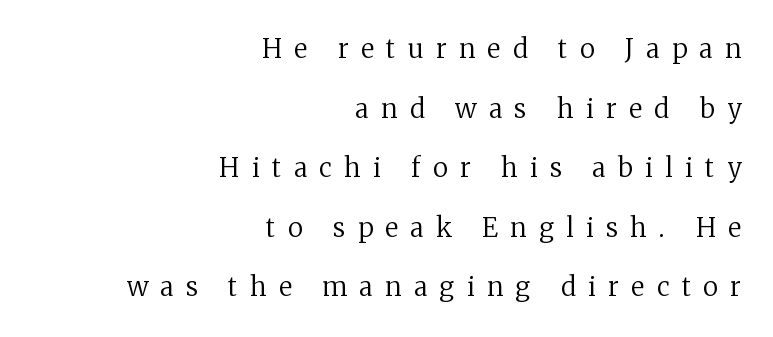
The image shows 26 px text type, upright; set right-aligned, loose line spacing (2.29x), unusually wide letter spacing (+0.48 em), not underlined.
